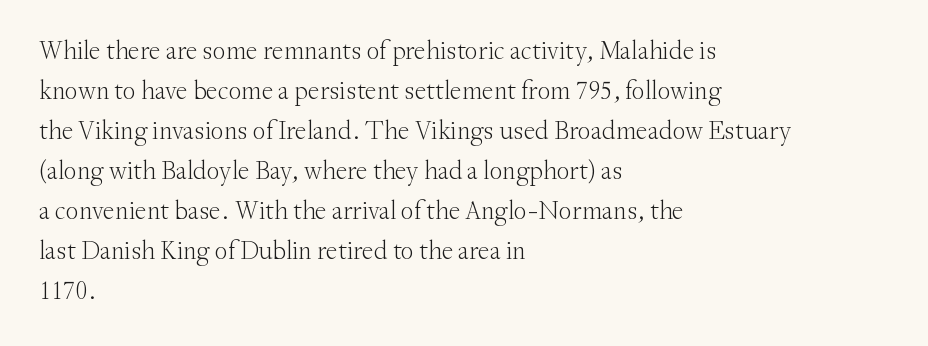
The image shows 26 px text type, upright; set left-aligned, normal line spacing (1.54x), normal letter spacing, not underlined.
